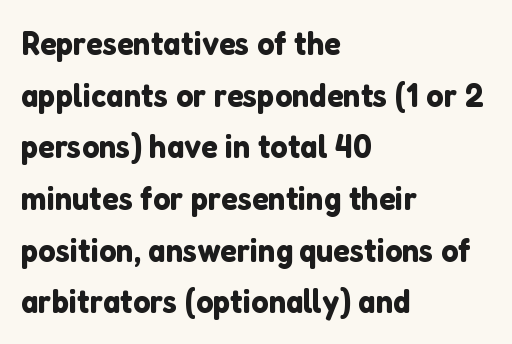
{"serif": "no", "italic": "no", "width": "normal", "stroke_contrast": "low", "x_height": "medium", "monospaced": "no", "underline": "no", "align": "left", "line_spacing": "normal", "line_spacing_ratio": 1.52, "letter_spacing": "normal", "letter_spacing_em": 0.0, "glyph_px": 34}
